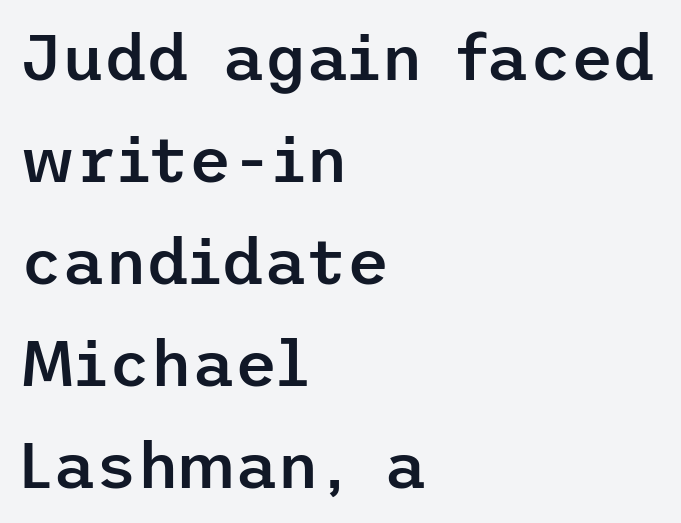
{"serif": "no", "italic": "no", "bold": "semi", "weight": "semibold", "width": "normal", "stroke_contrast": "low", "x_height": "medium", "underline": "no", "align": "left", "line_spacing": "normal", "line_spacing_ratio": 1.57, "letter_spacing": "normal", "letter_spacing_em": 0.0, "glyph_px": 65}
